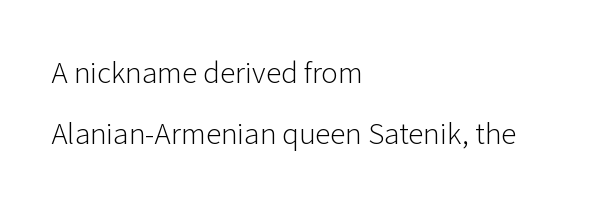
Q: Is the text bold? A: No.
Q: Is the text italic (slanted)? A: No, it is upright.
Q: Is the typeface a serif or a sans-serif typeface? A: Sans-serif.
Q: Is the text underlined? A: No.
Q: How is the paragraph aligned? A: Left-aligned.
Q: Is the spacing between letters normal or unusually wide? A: Normal.
Q: Is the spacing between lines tight, normal or loose? A: Loose.
Q: Width (condensed, normal, or wide)? A: Normal.
Q: Stroke contrast? A: Low.
Q: x-height? A: Medium.
Q: Monospaced? A: No.
